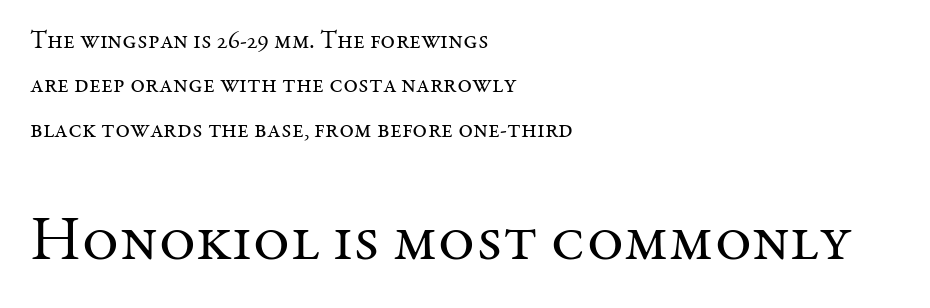
{"serif": "yes", "italic": "no", "bold": "no", "weight": "regular", "width": "normal", "stroke_contrast": "medium", "x_height": "medium", "monospaced": "no", "underline": "no", "align": "left", "line_spacing_ratio": 1.78, "letter_spacing": "normal", "letter_spacing_em": 0.0, "larger_block": "second", "size_ratio": 2.52, "glyph_px": 63}
